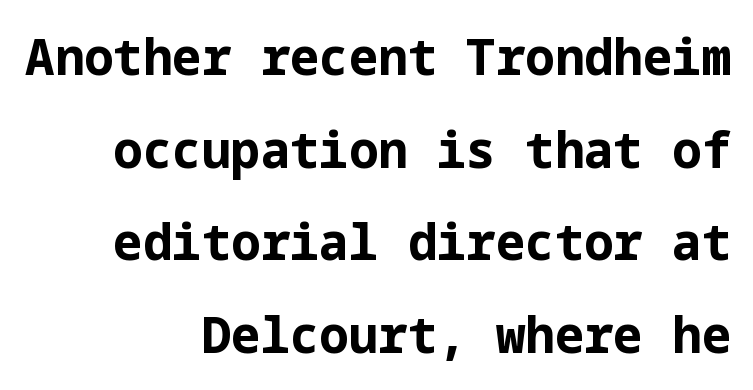
{"serif": "no", "italic": "no", "bold": "yes", "weight": "bold", "width": "normal", "stroke_contrast": "low", "x_height": "medium", "underline": "no", "align": "right", "line_spacing_ratio": 1.89, "letter_spacing": "normal", "letter_spacing_em": 0.0, "glyph_px": 49}
